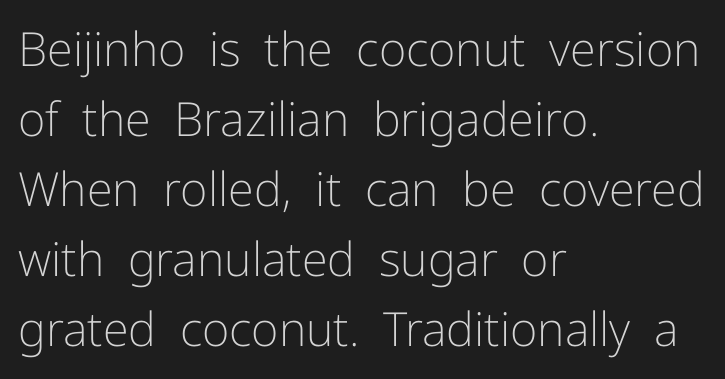
The image shows 47 px light sans-serif type, upright; set left-aligned, normal line spacing (1.49x), normal letter spacing, not underlined; low stroke contrast and a medium x-height.
